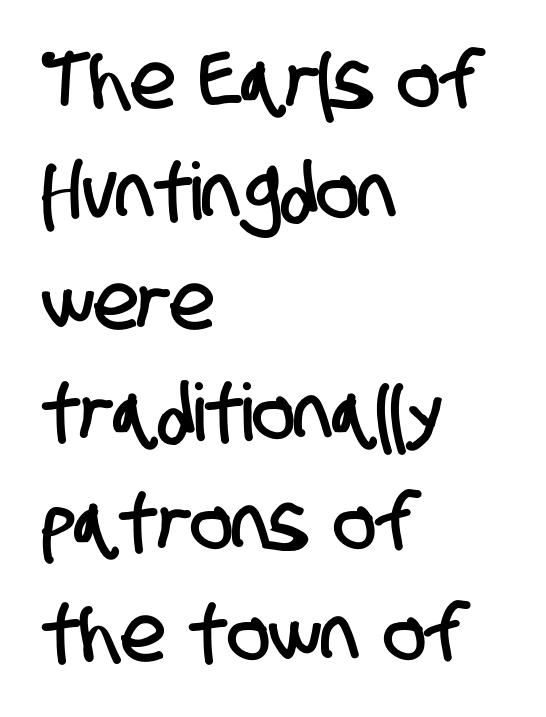
Q: Is the typeface a serif or a sans-serif typeface? A: Sans-serif.
Q: Is the text underlined? A: No.
Q: How is the paragraph aligned? A: Left-aligned.
Q: Is the spacing between letters normal or unusually wide? A: Normal.
Q: Is the spacing between lines tight, normal or loose? A: Normal.
Q: Width (condensed, normal, or wide)? A: Condensed.
Q: Stroke contrast? A: Low.
Q: x-height? A: Large.
Q: Monospaced? A: No.
